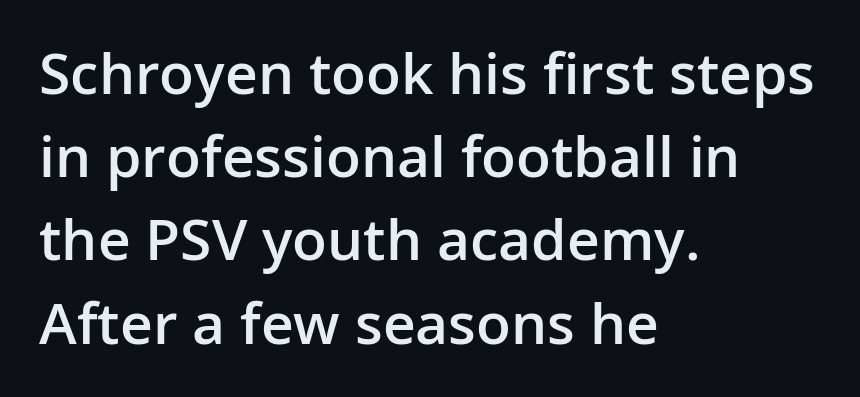
{"serif": "no", "italic": "no", "bold": "semi", "weight": "semibold", "width": "normal", "stroke_contrast": "low", "x_height": "medium", "monospaced": "no", "underline": "no", "align": "left", "line_spacing": "normal", "line_spacing_ratio": 1.46, "letter_spacing": "normal", "letter_spacing_em": 0.0, "glyph_px": 57}
